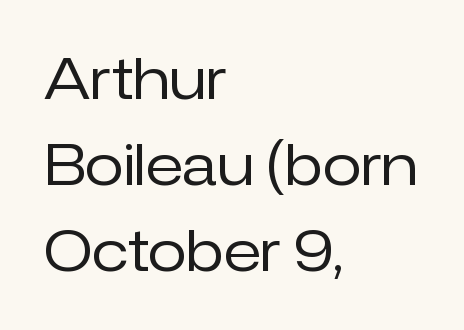
Q: Is the text bold? A: No.
Q: Is the text italic (slanted)? A: No, it is upright.
Q: Is the typeface a serif or a sans-serif typeface? A: Sans-serif.
Q: Is the text underlined? A: No.
Q: How is the paragraph aligned? A: Left-aligned.
Q: Is the spacing between letters normal or unusually wide? A: Normal.
Q: Is the spacing between lines tight, normal or loose? A: Normal.
Q: Width (condensed, normal, or wide)? A: Normal.
Q: Stroke contrast? A: Low.
Q: x-height? A: Medium.
Q: Monospaced? A: No.
